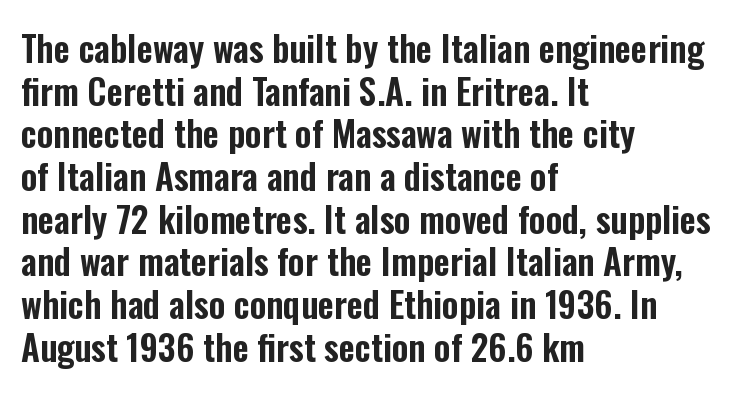
The string is rendered with underlining switched off. Here the designer chose a conventional face with non-uniform glyph widths. The face used here is a sans, in the tradition of grotesques and geometrics. Casual observation: everything's shoved over to the left.
